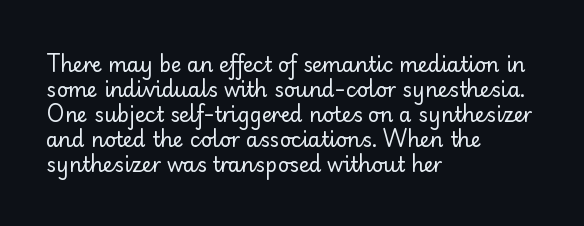
Underline: absent. These glyphs show unthickened strokes, regular width or finer. The leading is moderate, giving the passage an even texture. Upright lettering throughout.
